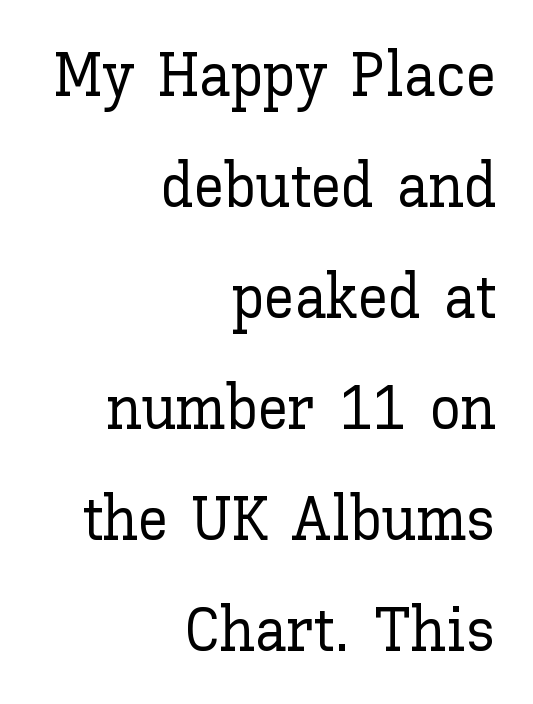
Q: Is the text italic (slanted)? A: No, it is upright.
Q: Is the text underlined? A: No.
Q: How is the paragraph aligned? A: Right-aligned.
Q: Is the spacing between letters normal or unusually wide? A: Normal.
Q: Width (condensed, normal, or wide)? A: Normal.
Q: Stroke contrast? A: Low.
Q: x-height? A: Medium.
Q: Monospaced? A: No.
